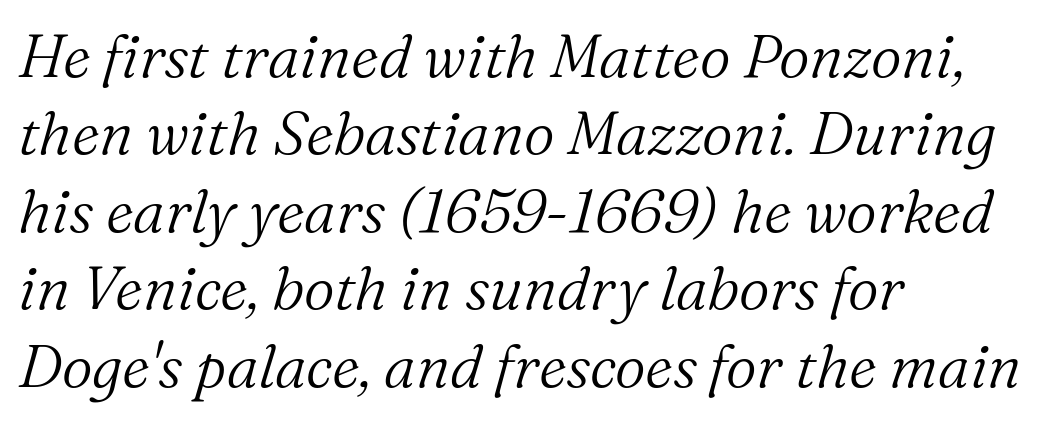
Q: Is the text bold? A: No.
Q: Is the text italic (slanted)? A: Yes, it leans right by about 16 degrees.
Q: Is the typeface a serif or a sans-serif typeface? A: Serif.
Q: Is the text underlined? A: No.
Q: How is the paragraph aligned? A: Left-aligned.
Q: Is the spacing between letters normal or unusually wide? A: Normal.
Q: Is the spacing between lines tight, normal or loose? A: Normal.
Q: Width (condensed, normal, or wide)? A: Normal.
Q: Stroke contrast? A: Medium.
Q: x-height? A: Medium.
Q: Monospaced? A: No.
